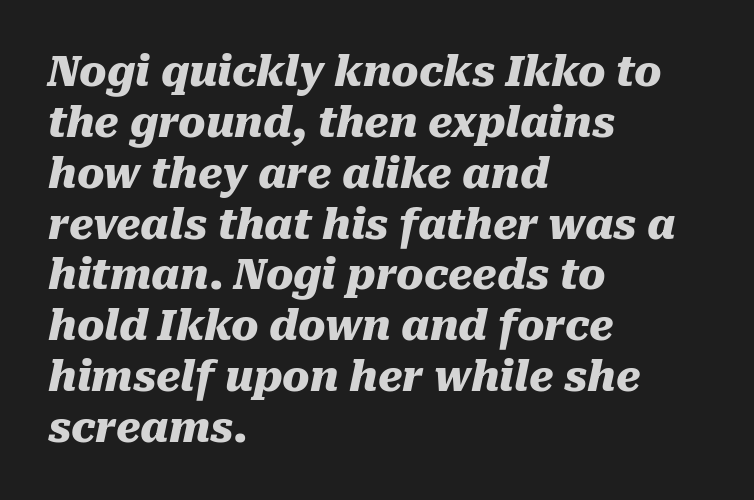
The image shows 41 px heavy type, italic (leaning right); set left-aligned, line spacing 1.24x, normal letter spacing, not underlined; medium stroke contrast and a medium x-height.
